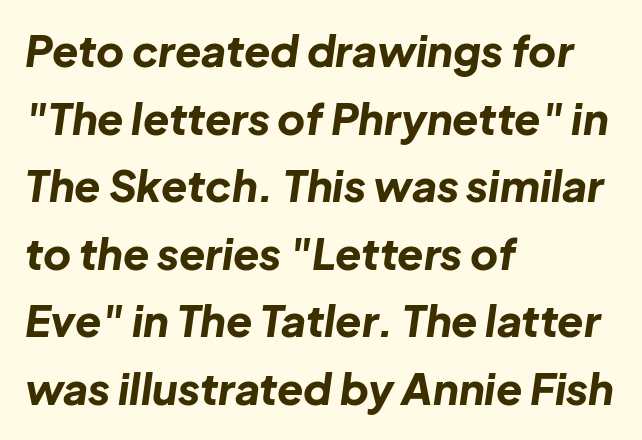
{"italic": "yes", "lean": "right", "slant_degrees": 8, "bold": "yes", "weight": "bold", "width": "normal", "stroke_contrast": "low", "x_height": "medium", "monospaced": "no", "underline": "no", "align": "left", "line_spacing": "normal", "line_spacing_ratio": 1.57, "letter_spacing": "normal", "letter_spacing_em": 0.0, "glyph_px": 43}
